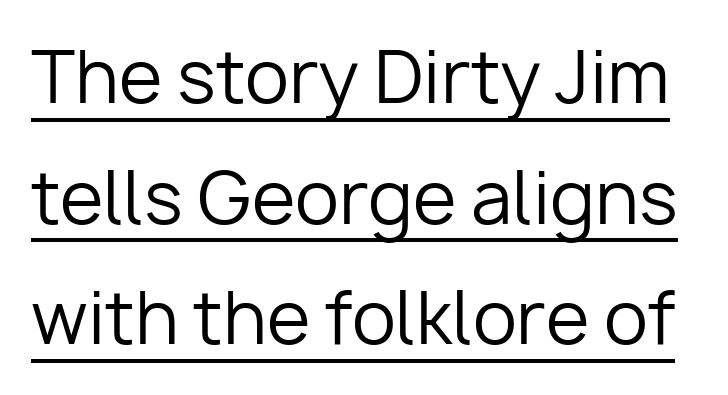
The image shows 71 px regular-weight sans-serif type, upright; set normal line spacing (1.7x), normal letter spacing, underlined; low stroke contrast and a medium x-height.
